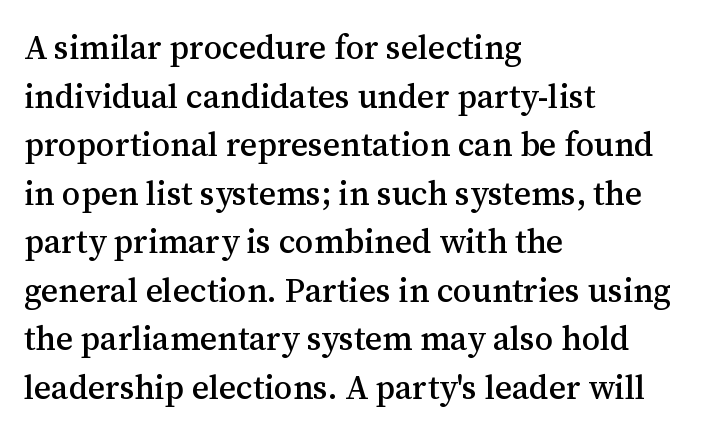
The image shows 33 px serif type, upright; set left-aligned, normal line spacing (1.47x), normal letter spacing, not underlined; medium stroke contrast and a medium x-height.
